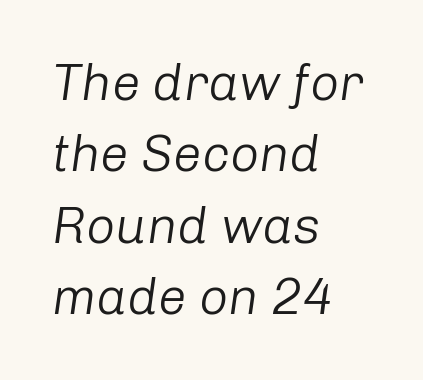
{"italic": "yes", "lean": "right", "slant_degrees": 8, "bold": "no", "weight": "light", "width": "normal", "stroke_contrast": "low", "x_height": "medium", "monospaced": "no", "underline": "no", "align": "left", "line_spacing": "normal", "line_spacing_ratio": 1.4, "letter_spacing": "normal", "letter_spacing_em": 0.0, "glyph_px": 51}
